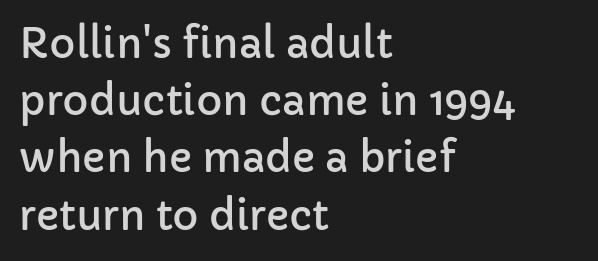
Q: Is the text italic (slanted)? A: No, it is upright.
Q: Is the typeface a serif or a sans-serif typeface? A: Sans-serif.
Q: Is the text underlined? A: No.
Q: How is the paragraph aligned? A: Left-aligned.
Q: Is the spacing between letters normal or unusually wide? A: Normal.
Q: Is the spacing between lines tight, normal or loose? A: Normal.
Q: Width (condensed, normal, or wide)? A: Normal.
Q: Stroke contrast? A: Low.
Q: x-height? A: Medium.
Q: Monospaced? A: No.
